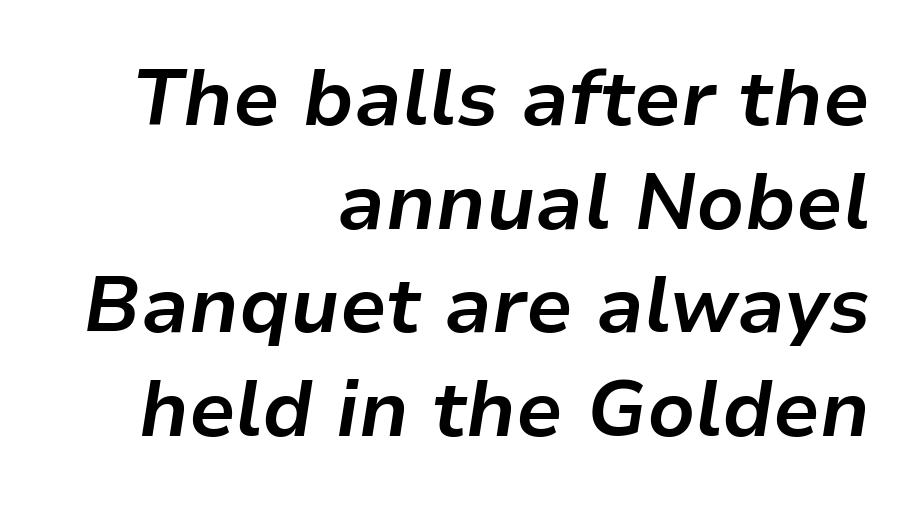
Q: Is the text bold? A: Yes.
Q: Is the text italic (slanted)? A: Yes, it leans right by about 9 degrees.
Q: Is the text underlined? A: No.
Q: How is the paragraph aligned? A: Right-aligned.
Q: Is the spacing between letters normal or unusually wide? A: Normal.
Q: Is the spacing between lines tight, normal or loose? A: Normal.
Q: Width (condensed, normal, or wide)? A: Normal.
Q: Stroke contrast? A: Low.
Q: x-height? A: Medium.
Q: Monospaced? A: No.
